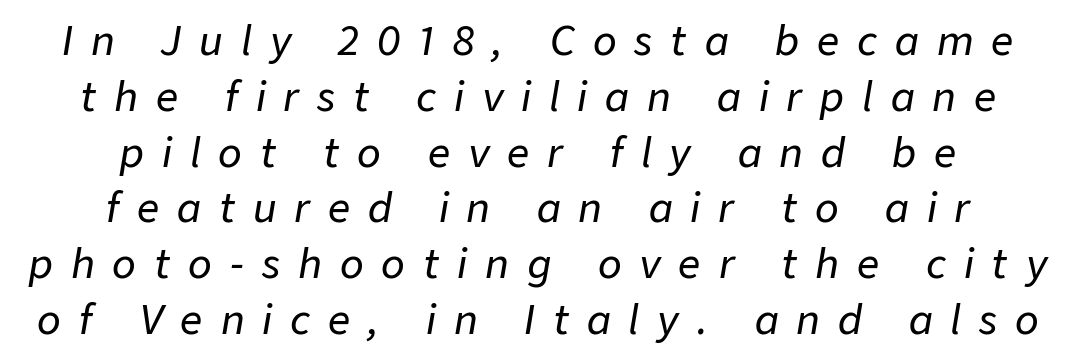
Q: Is the text italic (slanted)? A: Yes, it leans right by about 9 degrees.
Q: Is the text underlined? A: No.
Q: How is the paragraph aligned? A: Centered.
Q: Is the spacing between letters normal or unusually wide? A: Unusually wide.
Q: Is the spacing between lines tight, normal or loose? A: Normal.
Q: Width (condensed, normal, or wide)? A: Normal.
Q: Stroke contrast? A: Low.
Q: x-height? A: Medium.
Q: Monospaced? A: No.
